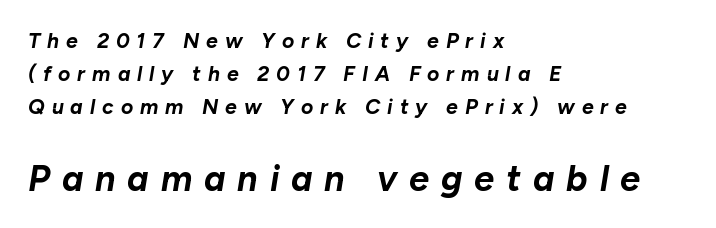
The strokes are fattened all the way to bold. Short and long lines alike share a common starting point at left. Regarding leading, the lines here are spaced in the standard way. Tall strokes in this sample are angled rather than plumb. Do the characters align in a grid? No, the font is proportional.
